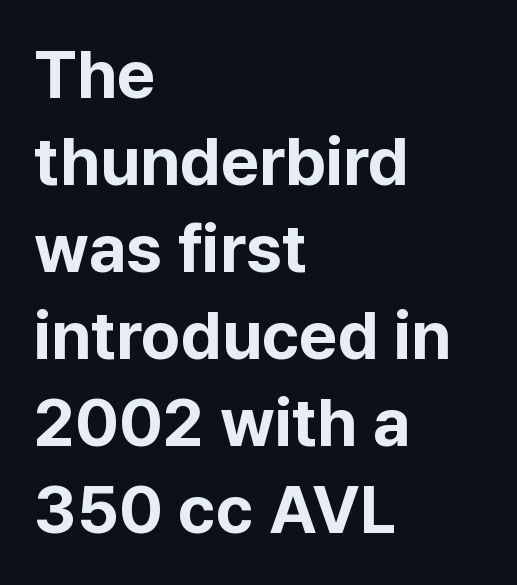
Does the weight exceed regular? Yes, all the way to bold. Posture: vertical. Nobody touched the tracking dial on this one. The font family rendered here belongs to the sans-serif group. Short and long lines alike share a common starting point at left. The face used here is proportionally spaced, like ordinary book or web type.
